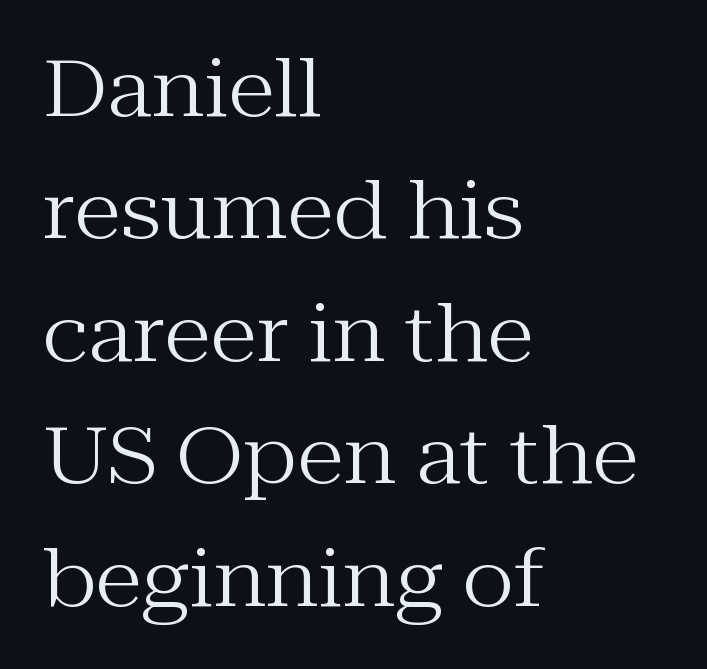
Q: Is the text bold? A: No.
Q: Is the text italic (slanted)? A: No, it is upright.
Q: Is the typeface a serif or a sans-serif typeface? A: Serif.
Q: Is the text underlined? A: No.
Q: How is the paragraph aligned? A: Left-aligned.
Q: Is the spacing between letters normal or unusually wide? A: Normal.
Q: Is the spacing between lines tight, normal or loose? A: Normal.
Q: Width (condensed, normal, or wide)? A: Normal.
Q: Stroke contrast? A: Medium.
Q: x-height? A: Medium.
Q: Monospaced? A: No.
